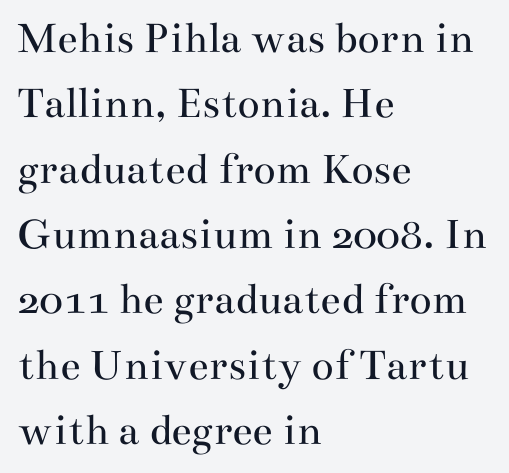
Alignment: flush left. Honestly, the letter spacing is just normal — you wouldn't notice it. Leading matches the norm, producing a regular column. Think of a printed novel: that variable character pitch is what you see here. Honestly, there is no underline to notice here at all. Is this a sans? No — the strokes have serifs.
